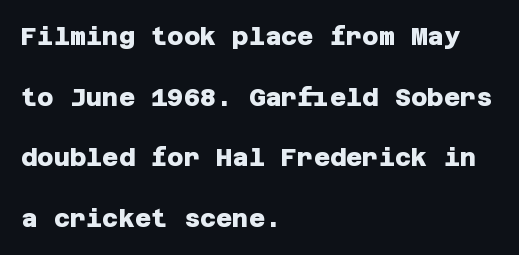
The image shows 25 px bold type; set left-aligned, loose line spacing (2.43x), normal letter spacing, not underlined.
